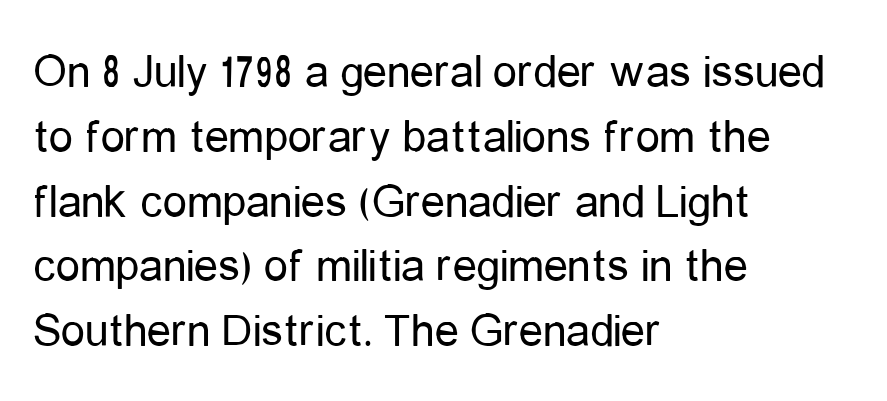
The face used here is rendered with its standard letterfit. The typeface has the unassuming heft of standard copy or less. Do the characters align in a grid? No, the font is proportional. No feet cap the strokes, marking this as sans-serif type. In terms of leading, this rendering sits right in the middle.
